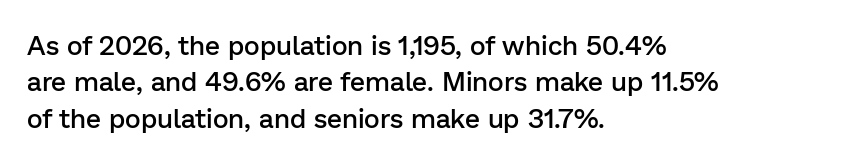
Q: Is the text bold? A: Semi-bold.
Q: Is the text italic (slanted)? A: No, it is upright.
Q: Is the text underlined? A: No.
Q: How is the paragraph aligned? A: Left-aligned.
Q: Is the spacing between letters normal or unusually wide? A: Normal.
Q: Is the spacing between lines tight, normal or loose? A: Normal.
